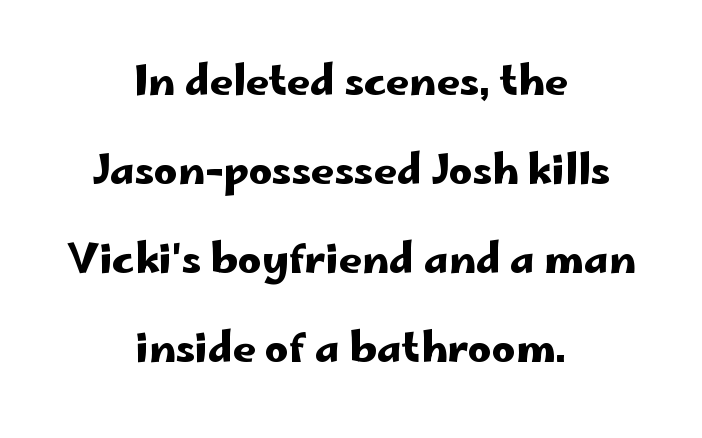
Q: Is the text italic (slanted)? A: No, it is upright.
Q: Is the typeface a serif or a sans-serif typeface? A: Sans-serif.
Q: Is the text underlined? A: No.
Q: How is the paragraph aligned? A: Centered.
Q: Is the spacing between letters normal or unusually wide? A: Normal.
Q: Is the spacing between lines tight, normal or loose? A: Loose.
Q: Width (condensed, normal, or wide)? A: Wide.
Q: Stroke contrast? A: Low.
Q: x-height? A: Small.
Q: Monospaced? A: No.
